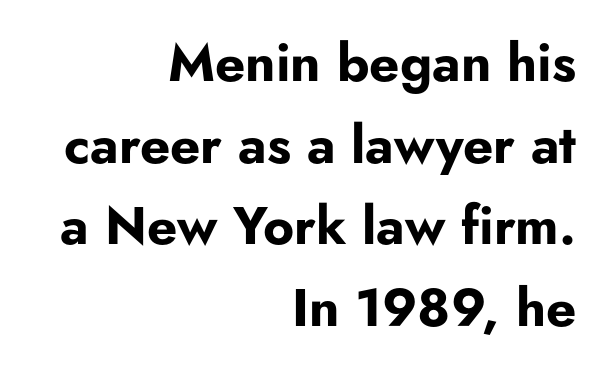
The baseline area is clear. No italicization has been applied; the sample stays upright. A typesetter would call this proportional, since set widths differ per character. The lines are quadded right.
